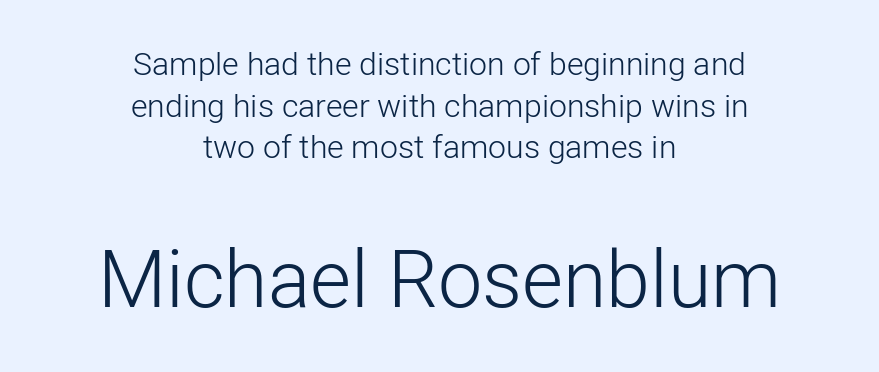
Any mark beneath the type? The region is blank. Caption: standard tracking, unaltered. Here the second block reads like a headline and the first like body copy. This reads as an unemphasized weight, regular at the heaviest. This sample has the flowing, uneven cadence of proportional lettering.
